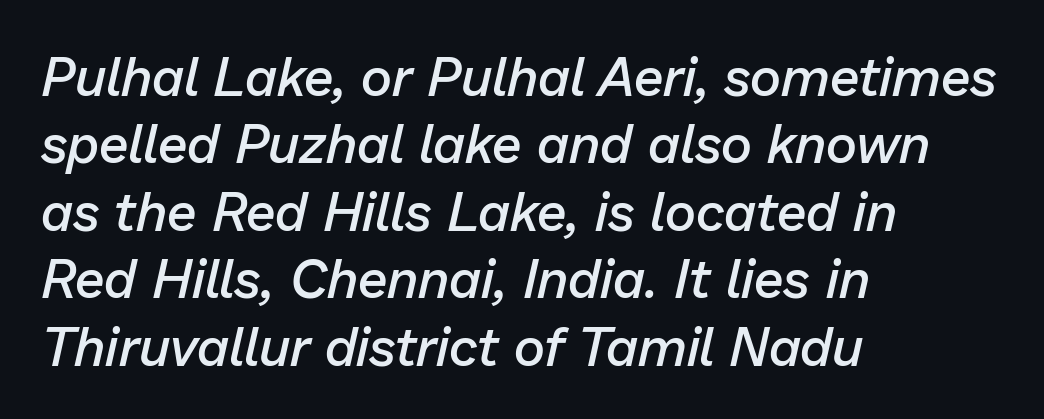
Q: Is the text bold? A: Semi-bold.
Q: Is the text italic (slanted)? A: Yes, it leans right by about 13 degrees.
Q: Is the text underlined? A: No.
Q: How is the paragraph aligned? A: Left-aligned.
Q: Is the spacing between letters normal or unusually wide? A: Normal.
Q: Is the spacing between lines tight, normal or loose? A: Normal.
Q: Width (condensed, normal, or wide)? A: Normal.
Q: Stroke contrast? A: Low.
Q: x-height? A: Medium.
Q: Monospaced? A: No.
